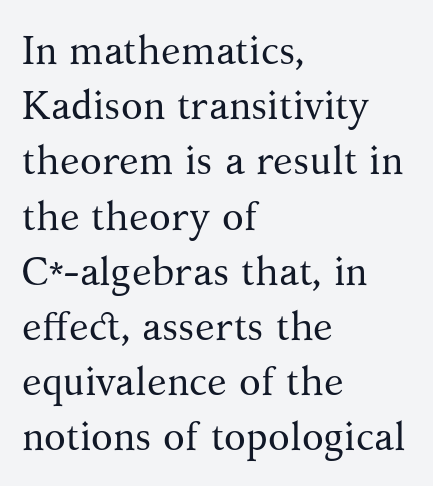
Q: Is the text bold? A: No.
Q: Is the text italic (slanted)? A: No, it is upright.
Q: Is the typeface a serif or a sans-serif typeface? A: Serif.
Q: Is the text underlined? A: No.
Q: How is the paragraph aligned? A: Left-aligned.
Q: Is the spacing between letters normal or unusually wide? A: Normal.
Q: Is the spacing between lines tight, normal or loose? A: Normal.
Q: Width (condensed, normal, or wide)? A: Normal.
Q: Stroke contrast? A: Medium.
Q: x-height? A: Medium.
Q: Monospaced? A: No.
